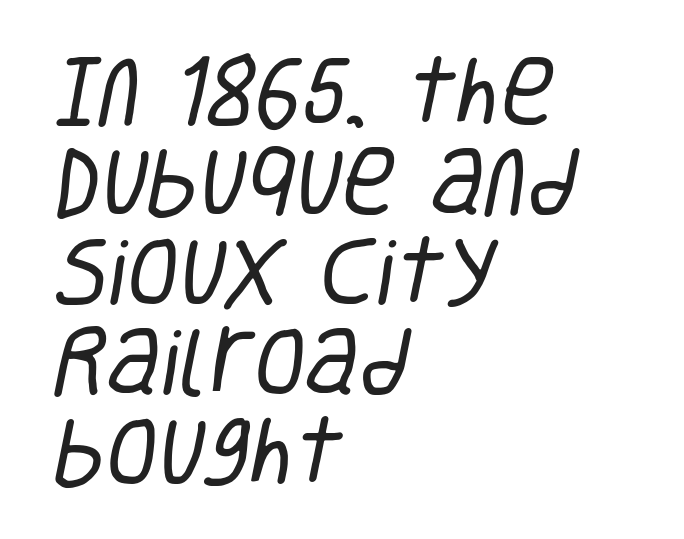
{"serif": "no", "bold": "no", "weight": "regular", "width": "condensed", "stroke_contrast": "low", "x_height": "large", "monospaced": "no", "underline": "no", "align": "left", "line_spacing_ratio": 1.2, "letter_spacing": "normal", "letter_spacing_em": 0.0, "glyph_px": 75}
